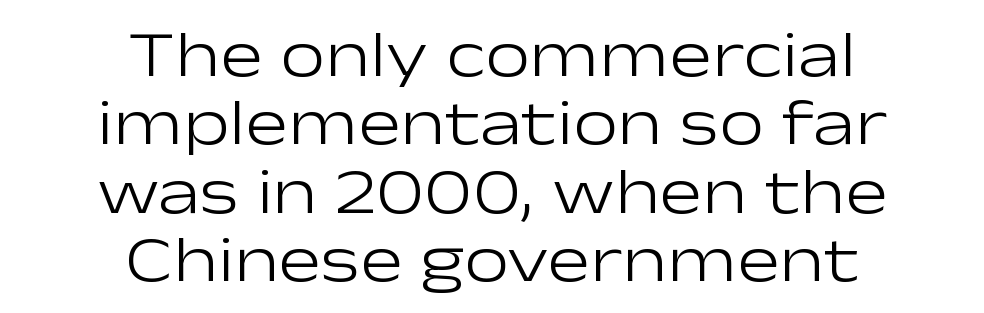
{"serif": "no", "italic": "no", "bold": "no", "weight": "light", "width": "wide", "stroke_contrast": "low", "x_height": "medium", "monospaced": "no", "underline": "no", "align": "center", "line_spacing": "tight", "line_spacing_ratio": 1.07, "letter_spacing": "normal", "letter_spacing_em": 0.0, "glyph_px": 64}
